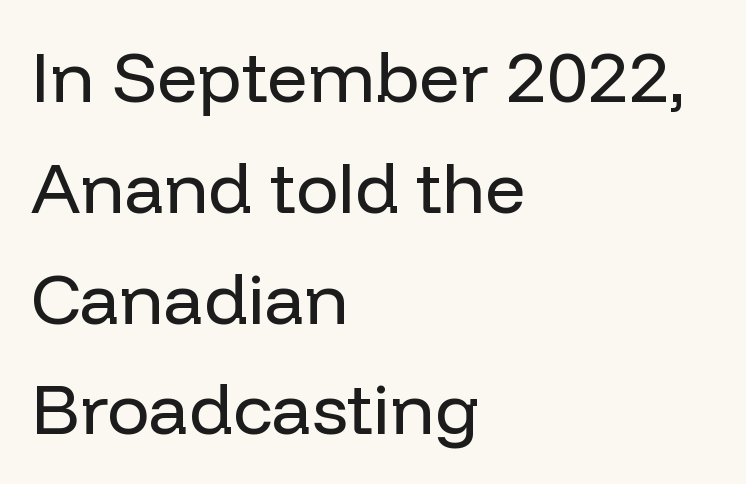
Q: Is the text bold? A: No.
Q: Is the text italic (slanted)? A: No, it is upright.
Q: Is the typeface a serif or a sans-serif typeface? A: Sans-serif.
Q: Is the text underlined? A: No.
Q: How is the paragraph aligned? A: Left-aligned.
Q: Is the spacing between letters normal or unusually wide? A: Normal.
Q: Is the spacing between lines tight, normal or loose? A: Normal.
Q: Width (condensed, normal, or wide)? A: Normal.
Q: Stroke contrast? A: Low.
Q: x-height? A: Medium.
Q: Monospaced? A: No.
